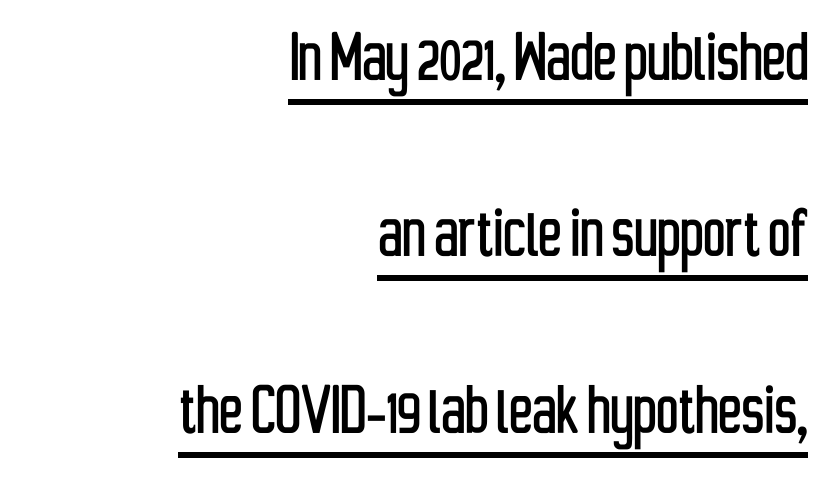
Q: Is the text italic (slanted)? A: No, it is upright.
Q: Is the typeface a serif or a sans-serif typeface? A: Sans-serif.
Q: Is the text underlined? A: Yes.
Q: How is the paragraph aligned? A: Right-aligned.
Q: Is the spacing between letters normal or unusually wide? A: Normal.
Q: Is the spacing between lines tight, normal or loose? A: Loose.
Q: Width (condensed, normal, or wide)? A: Condensed.
Q: Stroke contrast? A: Low.
Q: x-height? A: Medium.
Q: Monospaced? A: No.
